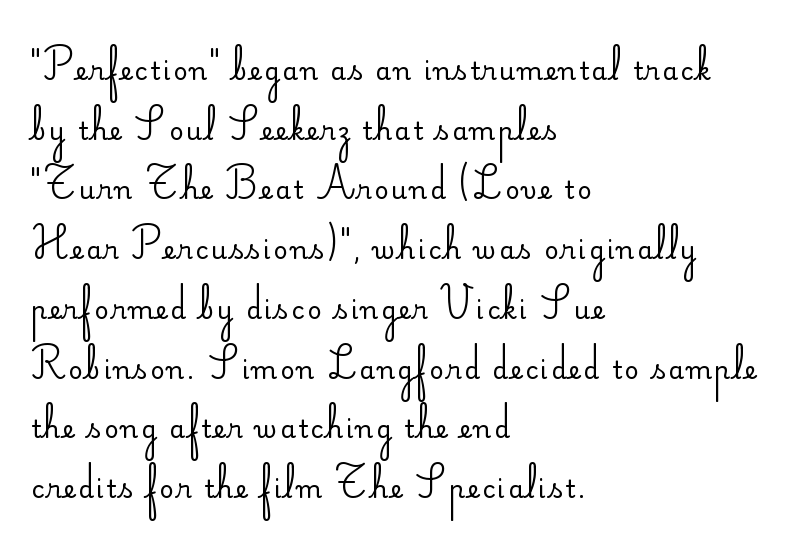
Q: Is the text bold? A: No.
Q: Is the text italic (slanted)? A: No, it is upright.
Q: Is the text underlined? A: No.
Q: How is the paragraph aligned? A: Left-aligned.
Q: Is the spacing between lines tight, normal or loose? A: Loose.
